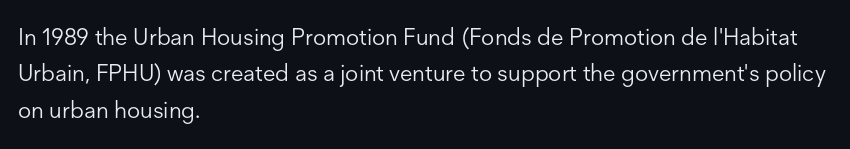
Q: Is the text bold? A: No.
Q: Is the text italic (slanted)? A: No, it is upright.
Q: Is the text underlined? A: No.
Q: How is the paragraph aligned? A: Left-aligned.
Q: Is the spacing between letters normal or unusually wide? A: Normal.
Q: Is the spacing between lines tight, normal or loose? A: Normal.
